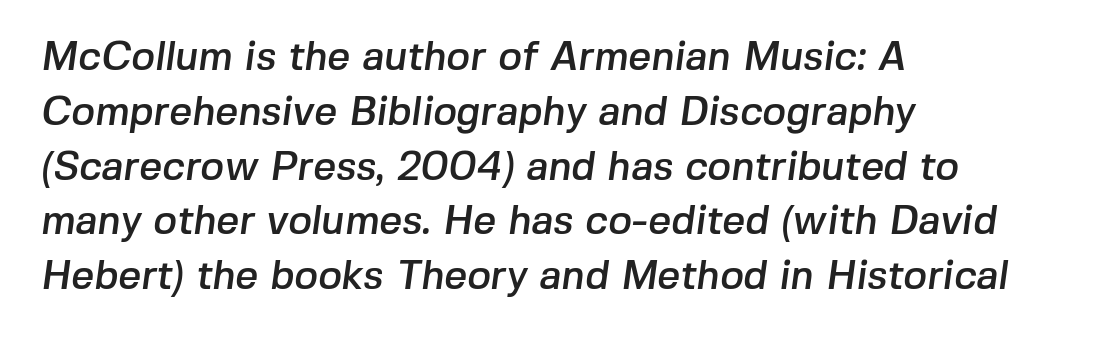
The image shows 40 px sans-serif type; set left-aligned, normal line spacing (1.37x), normal letter spacing, not underlined; low stroke contrast and a medium x-height.
